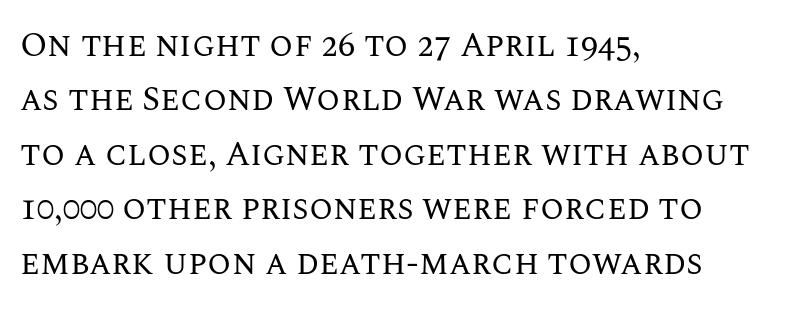
Q: Is the text bold? A: No.
Q: Is the text italic (slanted)? A: No, it is upright.
Q: Is the text underlined? A: No.
Q: How is the paragraph aligned? A: Left-aligned.
Q: Is the spacing between letters normal or unusually wide? A: Normal.
Q: Is the spacing between lines tight, normal or loose? A: Normal.
Q: Width (condensed, normal, or wide)? A: Normal.
Q: Stroke contrast? A: Medium.
Q: x-height? A: Large.
Q: Monospaced? A: No.
